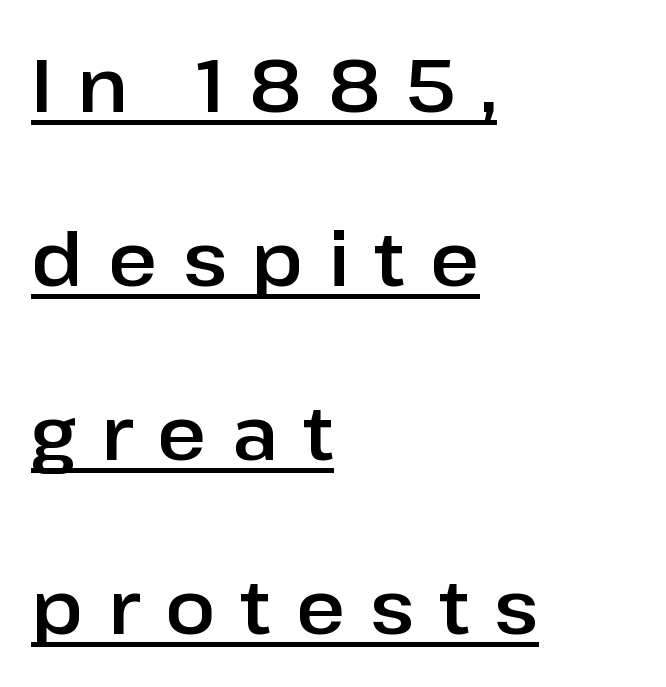
{"serif": "no", "italic": "no", "width": "normal", "stroke_contrast": "low", "x_height": "medium", "monospaced": "no", "underline": "yes", "align": "left", "line_spacing": "loose", "line_spacing_ratio": 2.32, "letter_spacing": "wide", "letter_spacing_em": 0.33, "glyph_px": 75}
